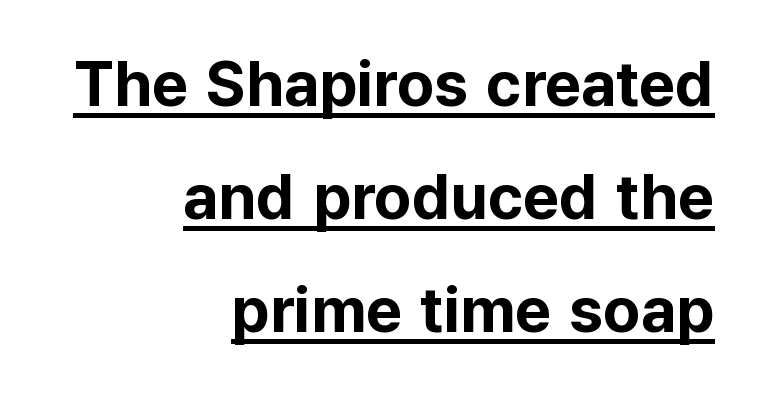
Q: Is the text bold? A: Yes.
Q: Is the text italic (slanted)? A: No, it is upright.
Q: Is the typeface a serif or a sans-serif typeface? A: Sans-serif.
Q: Is the text underlined? A: Yes.
Q: How is the paragraph aligned? A: Right-aligned.
Q: Is the spacing between letters normal or unusually wide? A: Normal.
Q: Width (condensed, normal, or wide)? A: Normal.
Q: Stroke contrast? A: Low.
Q: x-height? A: Medium.
Q: Monospaced? A: No.
